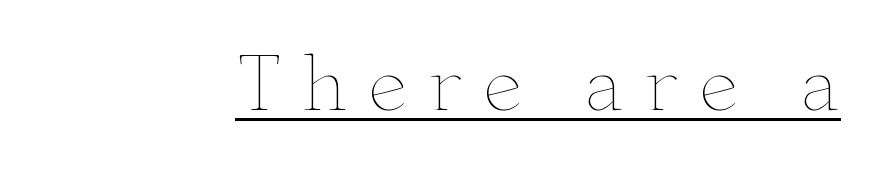
The typeface has the unassuming heft of standard copy or less. If you drew a line through each stem, it would be perfectly vertical. Display-style spreading of the glyphs; the letterfit is very open. You could not count columns in this text — the font is proportionally spaced.
